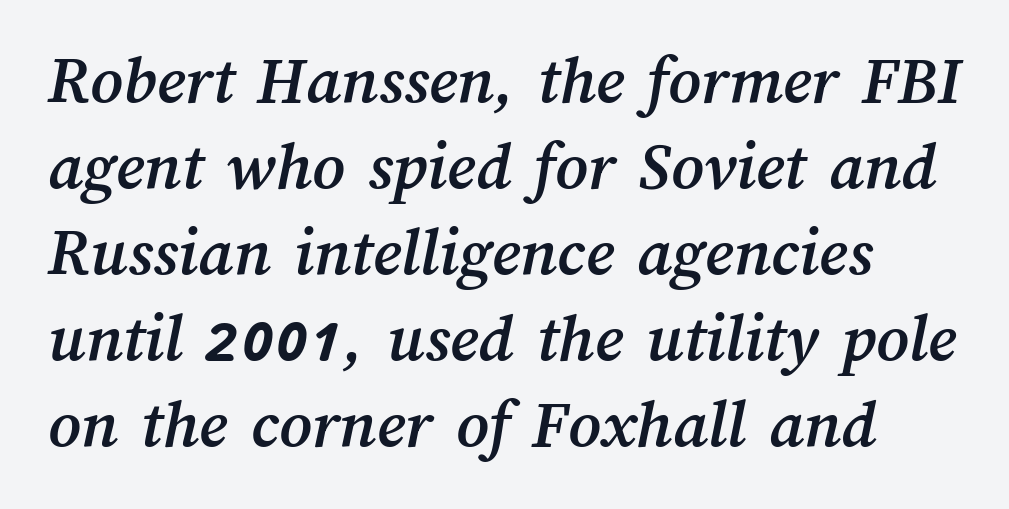
The image shows 70 px text type; set line spacing 1.23x, normal letter spacing, not underlined; medium stroke contrast and a medium x-height.
